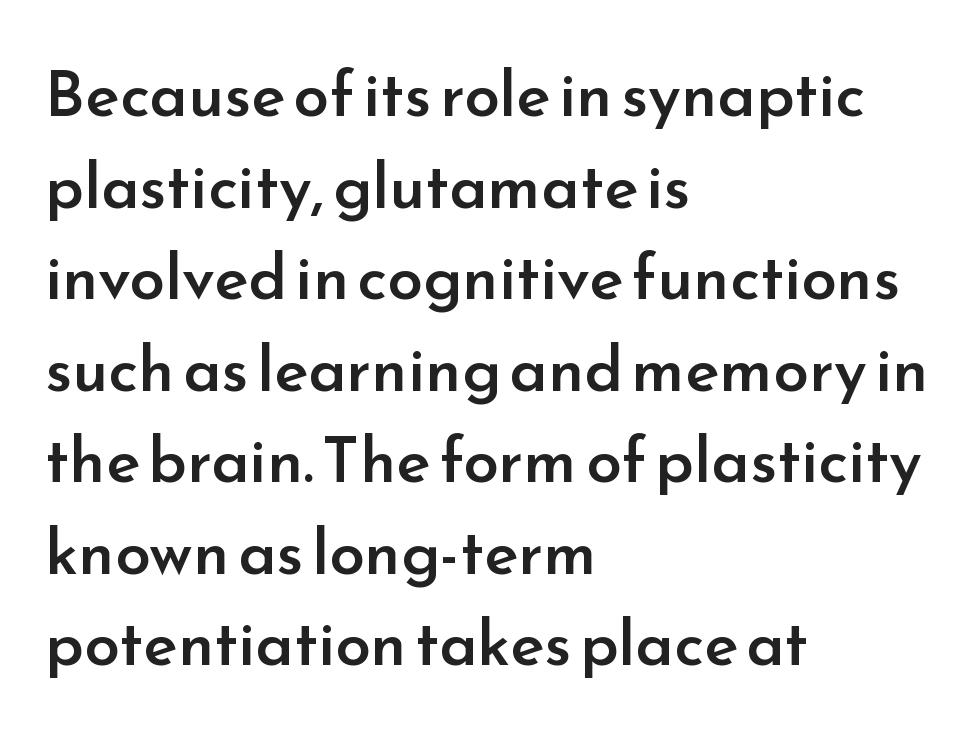
{"serif": "no", "italic": "no", "bold": "semi", "weight": "semibold", "width": "normal", "stroke_contrast": "low", "x_height": "small", "monospaced": "no", "underline": "no", "align": "left", "line_spacing": "normal", "line_spacing_ratio": 1.43, "letter_spacing": "normal", "letter_spacing_em": 0.0, "glyph_px": 64}
